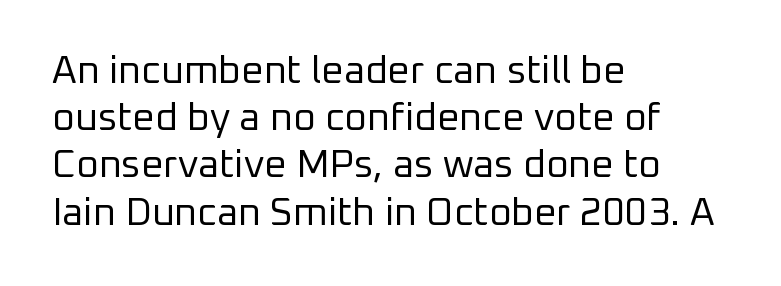
Italic? Not at all — the glyphs are vertical. A sans-serif font was chosen for this passage. Unbolded letterforms with no extra heft. Nobody touched the tracking dial on this one. The rendering uses natural spacing where letterforms have individual widths. Where is the straight margin? On the left.
